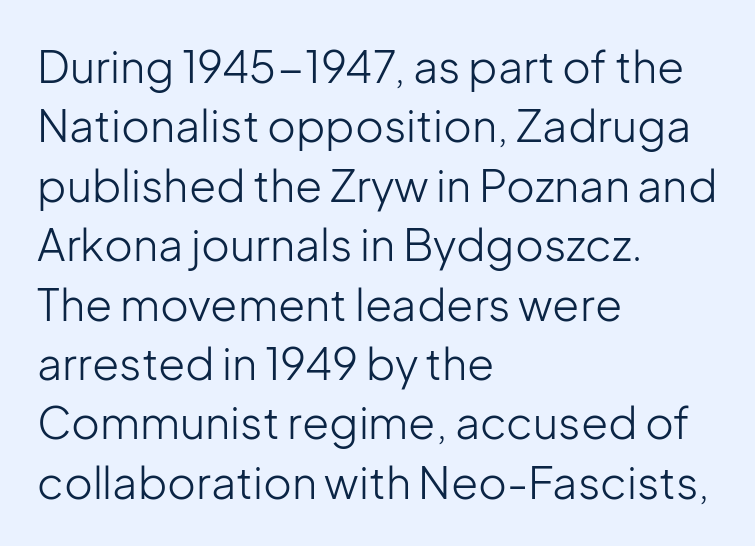
The image shows 44 px light sans-serif type, upright; set left-aligned, normal line spacing (1.35x), normal letter spacing, not underlined; low stroke contrast and a medium x-height.
